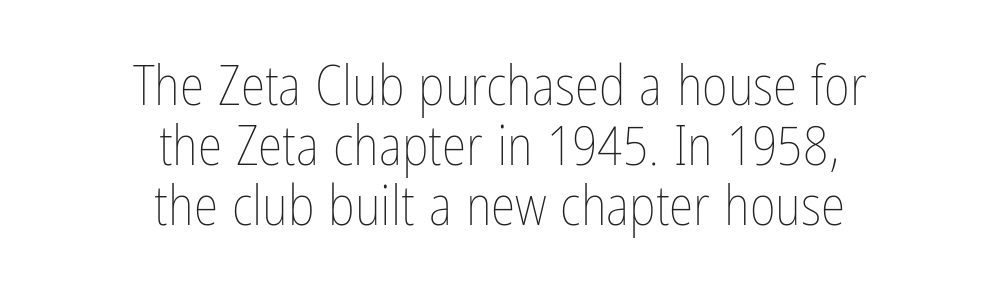
Q: Is the text bold? A: No.
Q: Is the text italic (slanted)? A: No, it is upright.
Q: Is the text underlined? A: No.
Q: How is the paragraph aligned? A: Centered.
Q: Is the spacing between letters normal or unusually wide? A: Normal.
Q: Is the spacing between lines tight, normal or loose? A: Tight.
Q: Width (condensed, normal, or wide)? A: Condensed.
Q: Stroke contrast? A: Low.
Q: x-height? A: Medium.
Q: Monospaced? A: No.
